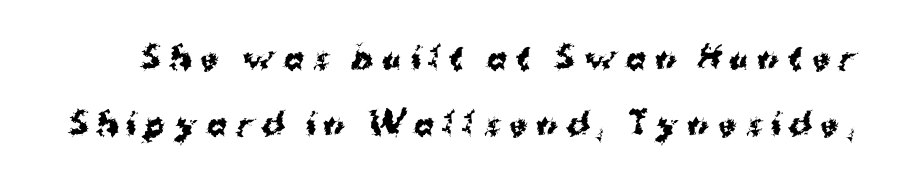
The image shows 30 px bold sans-serif type; set loose line spacing (2.2x), unusually wide letter spacing (+0.3 em), not underlined; medium stroke contrast and a medium x-height.
